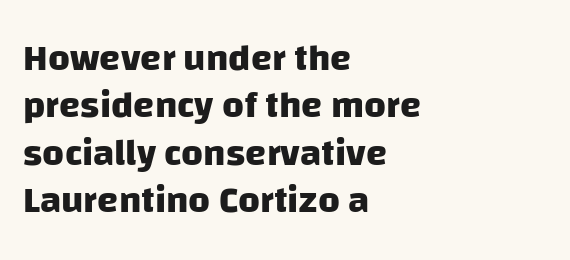
Q: Is the text bold? A: Yes.
Q: Is the typeface a serif or a sans-serif typeface? A: Sans-serif.
Q: Is the text underlined? A: No.
Q: How is the paragraph aligned? A: Left-aligned.
Q: Is the spacing between letters normal or unusually wide? A: Normal.
Q: Is the spacing between lines tight, normal or loose? A: Normal.
Q: Width (condensed, normal, or wide)? A: Normal.
Q: Stroke contrast? A: Low.
Q: x-height? A: Large.
Q: Monospaced? A: No.
